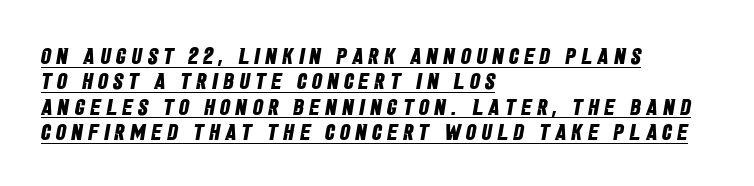
Each line of the rendering has a horizontal stroke beneath the glyphs. Inter-character spacing is expanded well beyond the font's built-in metrics. Is the type bold? Yes — the strokes are clearly thick and heavy. Regarding leading, the lines here are crowded together. Short and long lines alike share a common starting point at left.
